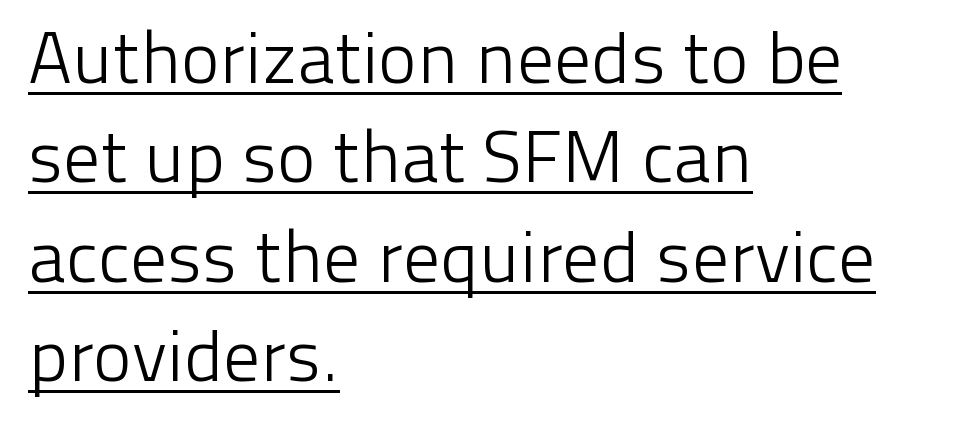
Serifs: no, the terminals of the letterforms are clean. The lines sit at an ordinary, default distance from one another. These lines stack with their left ends in a neat column. The passage shown is not bold in any degree. Looks like someone drew a line under every word here. You could not count columns in this text — the font is proportionally spaced.
